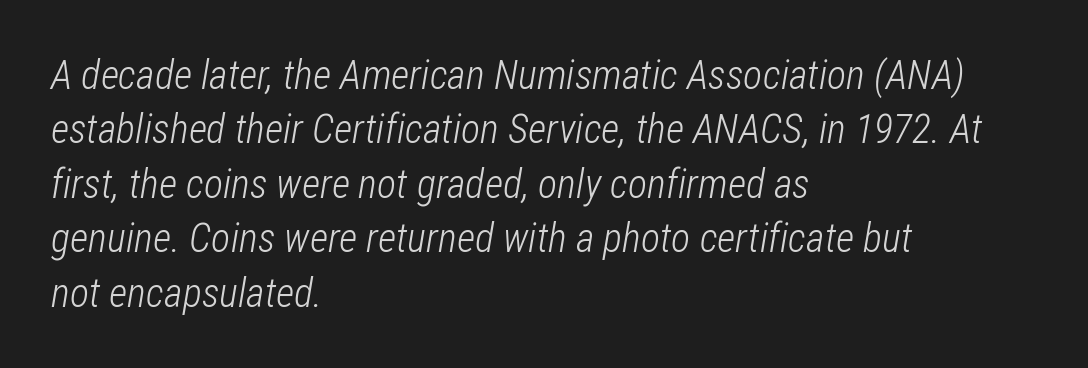
Q: Is the text bold? A: No.
Q: Is the text italic (slanted)? A: Yes, it leans right by about 12 degrees.
Q: Is the text underlined? A: No.
Q: How is the paragraph aligned? A: Left-aligned.
Q: Is the spacing between letters normal or unusually wide? A: Normal.
Q: Is the spacing between lines tight, normal or loose? A: Normal.
Q: Width (condensed, normal, or wide)? A: Condensed.
Q: Stroke contrast? A: Low.
Q: x-height? A: Medium.
Q: Monospaced? A: No.
